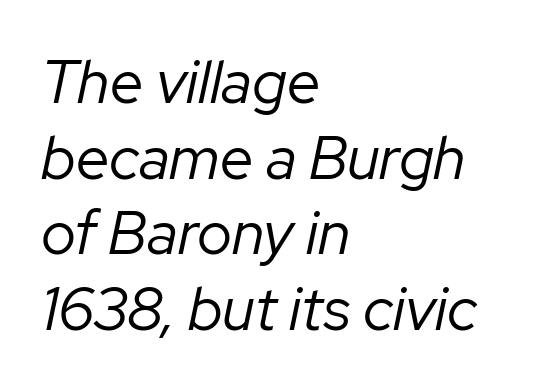
Q: Is the text bold? A: No.
Q: Is the text italic (slanted)? A: Yes, it leans right by about 12 degrees.
Q: Is the text underlined? A: No.
Q: How is the paragraph aligned? A: Left-aligned.
Q: Is the spacing between letters normal or unusually wide? A: Normal.
Q: Is the spacing between lines tight, normal or loose? A: Normal.
Q: Width (condensed, normal, or wide)? A: Normal.
Q: Stroke contrast? A: Low.
Q: x-height? A: Medium.
Q: Monospaced? A: No.
